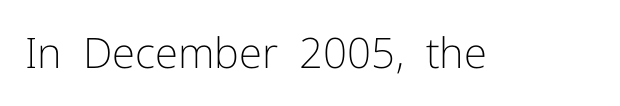
{"serif": "no", "italic": "no", "bold": "no", "weight": "light", "width": "normal", "stroke_contrast": "low", "x_height": "medium", "monospaced": "no", "underline": "no", "letter_spacing": "normal", "letter_spacing_em": 0.0, "glyph_px": 42}
